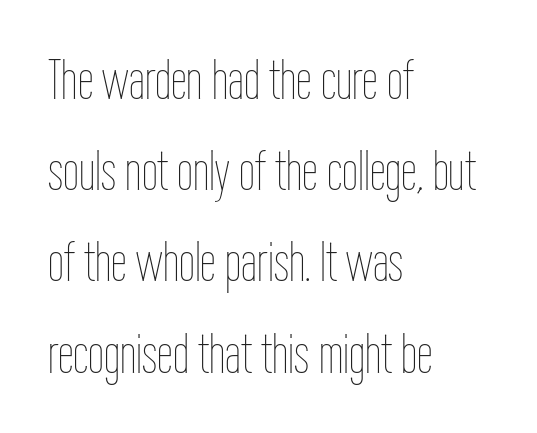
Q: Is the text bold? A: No.
Q: Is the text italic (slanted)? A: No, it is upright.
Q: Is the text underlined? A: No.
Q: How is the paragraph aligned? A: Left-aligned.
Q: Is the spacing between letters normal or unusually wide? A: Normal.
Q: Is the spacing between lines tight, normal or loose? A: Normal.
Q: Width (condensed, normal, or wide)? A: Condensed.
Q: Stroke contrast? A: Low.
Q: x-height? A: Medium.
Q: Monospaced? A: No.
